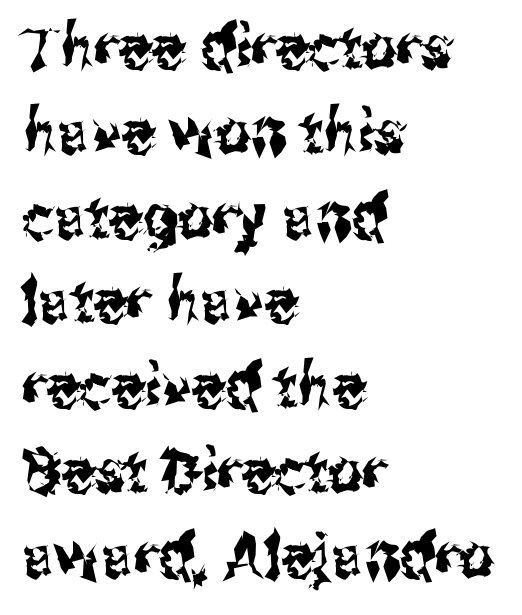
The image shows 61 px condensed sans-serif type, upright; set left-aligned, normal line spacing (1.39x), normal letter spacing, not underlined; medium stroke contrast and a medium x-height.
